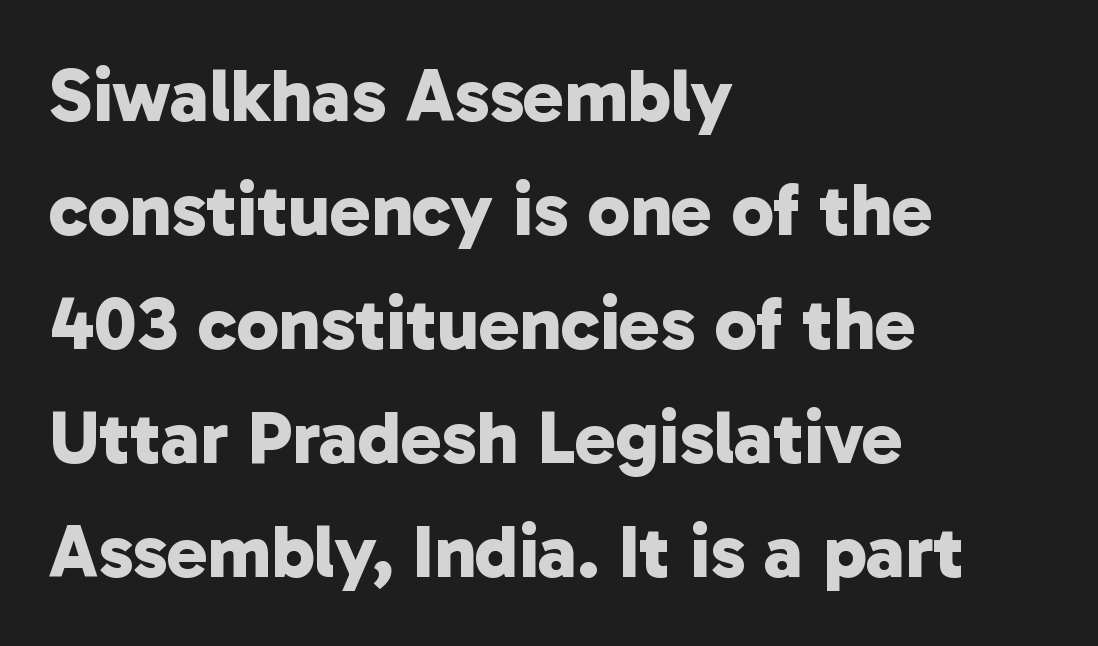
The image shows 76 px bold sans-serif type; set left-aligned, normal line spacing (1.5x), normal letter spacing, not underlined; low stroke contrast and a medium x-height.
